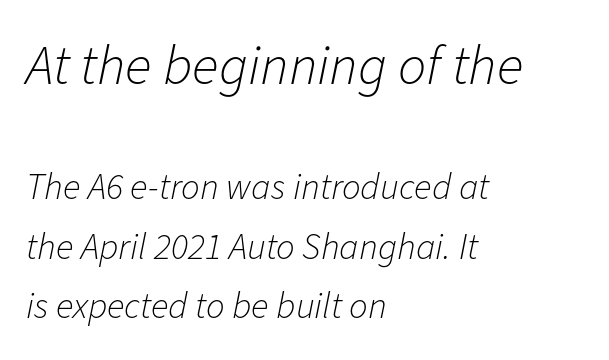
What stands out about the letter spacing? Nothing — it is the standard amount. The letters are slanted; this is an italic face. The setting favours the left margin, as ordinary paragraphs usually do. Interline gaps are of average width in this sample.
